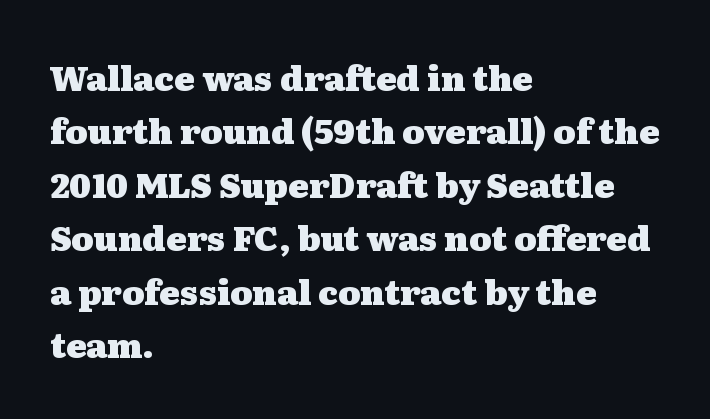
These lines are composed in type with serifs. The rendering uses natural spacing where letterforms have individual widths. The paragraph has a hard left edge and a soft right edge. Beneath every word, the page is bare.
